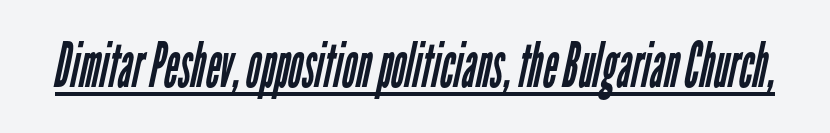
Proportional: the letters do not fall into vertical columns. The line texture is even and compact thanks to regular tracking. The rendering uses the underline text-decoration. This is not heavy type; no bold has been used.
